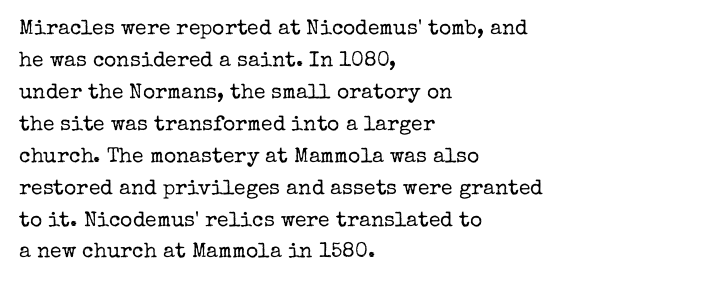
The image shows 21 px text type, upright; set left-aligned, normal line spacing (1.52x), normal letter spacing, not underlined.
